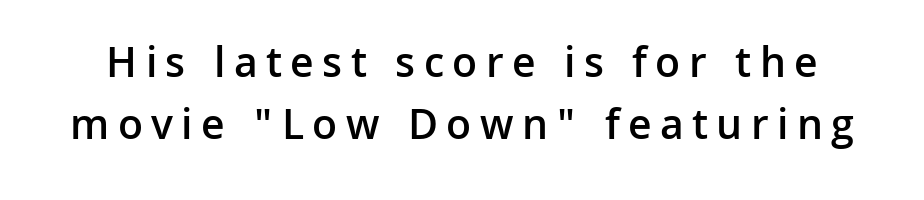
The rendering uses natural spacing where letterforms have individual widths. Has an underline been added? It has not. Posture: straight, roman, zero tilt. A semibold gives these letters moderate extra thickness, short of bold. Observe the absence of serifs on each vertical stroke in this sample.
